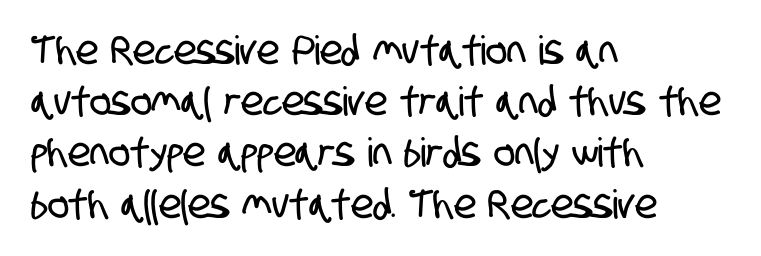
Q: Is the typeface a serif or a sans-serif typeface? A: Sans-serif.
Q: Is the text underlined? A: No.
Q: How is the paragraph aligned? A: Left-aligned.
Q: Is the spacing between letters normal or unusually wide? A: Normal.
Q: Is the spacing between lines tight, normal or loose? A: Normal.
Q: Width (condensed, normal, or wide)? A: Condensed.
Q: Stroke contrast? A: Low.
Q: x-height? A: Large.
Q: Monospaced? A: No.
